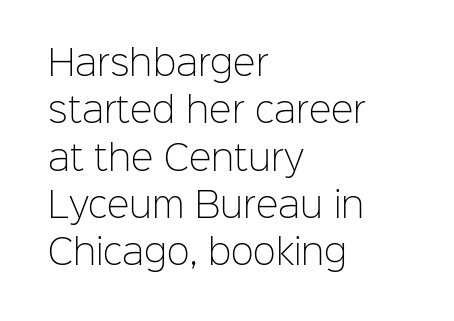
{"serif": "no", "italic": "no", "bold": "no", "weight": "light", "width": "normal", "stroke_contrast": "low", "x_height": "medium", "monospaced": "no", "underline": "no", "align": "left", "line_spacing": "normal", "line_spacing_ratio": 1.39, "letter_spacing": "normal", "letter_spacing_em": 0.0, "glyph_px": 34}
